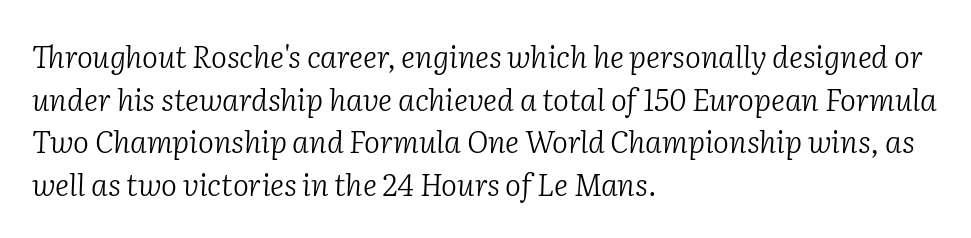
The image shows 30 px light serif type, italic (leaning right); set left-aligned, normal line spacing (1.42x), normal letter spacing, not underlined; low stroke contrast and a medium x-height.
